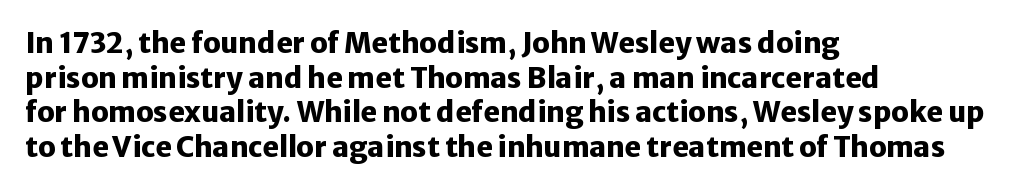
The image shows 28 px heavy sans-serif type, upright; set left-aligned, line spacing 1.24x, normal letter spacing, not underlined; low stroke contrast and a medium x-height.
